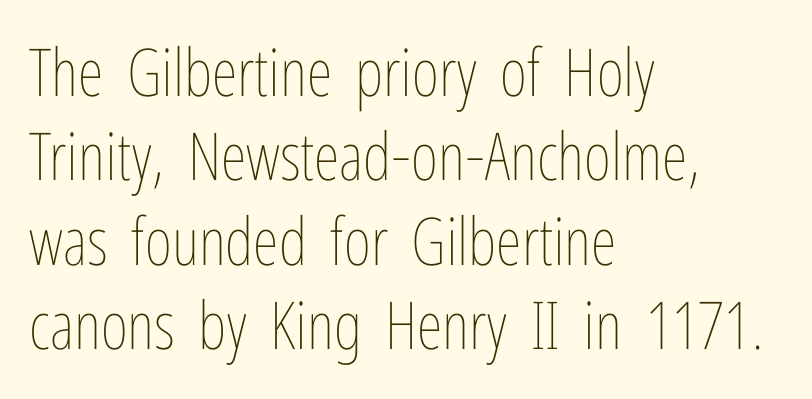
Q: Is the text bold? A: No.
Q: Is the text italic (slanted)? A: No, it is upright.
Q: Is the text underlined? A: No.
Q: How is the paragraph aligned? A: Left-aligned.
Q: Is the spacing between letters normal or unusually wide? A: Normal.
Q: Is the spacing between lines tight, normal or loose? A: Normal.
Q: Width (condensed, normal, or wide)? A: Condensed.
Q: Stroke contrast? A: Low.
Q: x-height? A: Medium.
Q: Monospaced? A: No.
